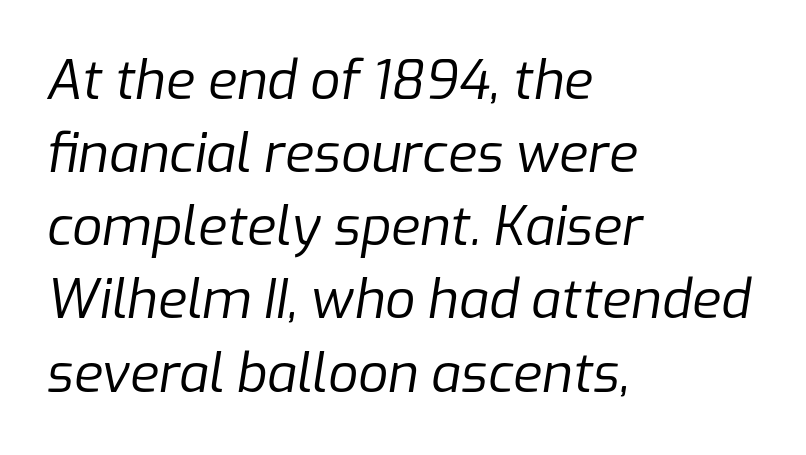
Nothing unusual about the tracking: characters are spaced as the font intends. The designer left line spacing at the default. If you drew a line through each stem, it would be angled. No heavy texture on the line: the type isn't bold. Every row of glyphs begins at an identical x-position on the left. Spacing verdict: proportional, widths tailored to each character.
